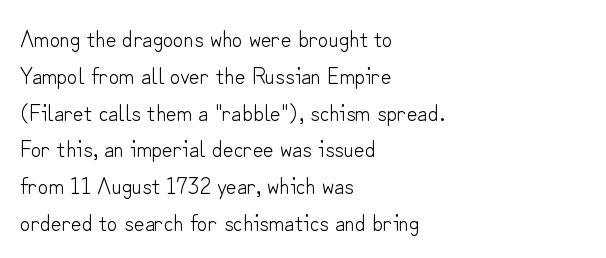
The image shows 23 px text type, upright; set left-aligned, normal line spacing (1.6x), normal letter spacing, not underlined.
